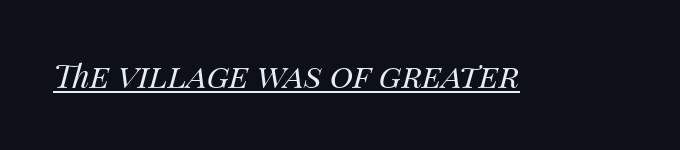
The image shows 32 px regular-weight type, italic (leaning right); set normal letter spacing, underlined; medium stroke contrast and a large x-height.
